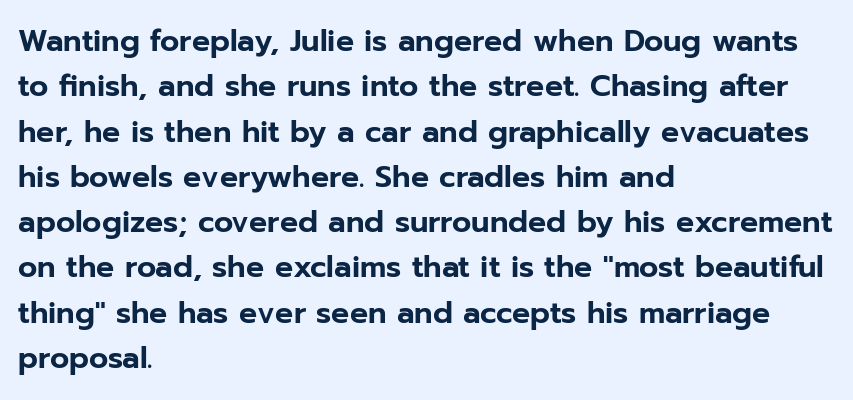
{"serif": "no", "italic": "no", "width": "normal", "stroke_contrast": "low", "x_height": "medium", "monospaced": "no", "underline": "no", "align": "left", "line_spacing": "normal", "line_spacing_ratio": 1.51, "letter_spacing": "normal", "letter_spacing_em": 0.0, "glyph_px": 30}
